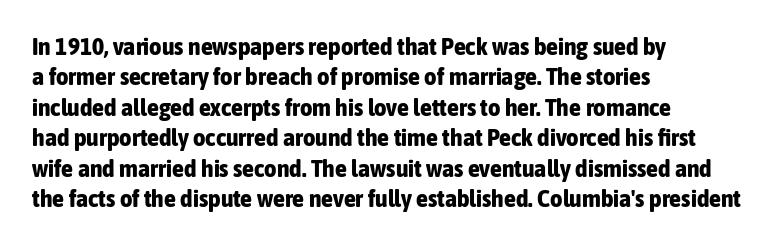
Q: Is the text bold? A: Yes.
Q: Is the text italic (slanted)? A: No, it is upright.
Q: Is the text underlined? A: No.
Q: How is the paragraph aligned? A: Left-aligned.
Q: Is the spacing between letters normal or unusually wide? A: Normal.
Q: Is the spacing between lines tight, normal or loose? A: Normal.
